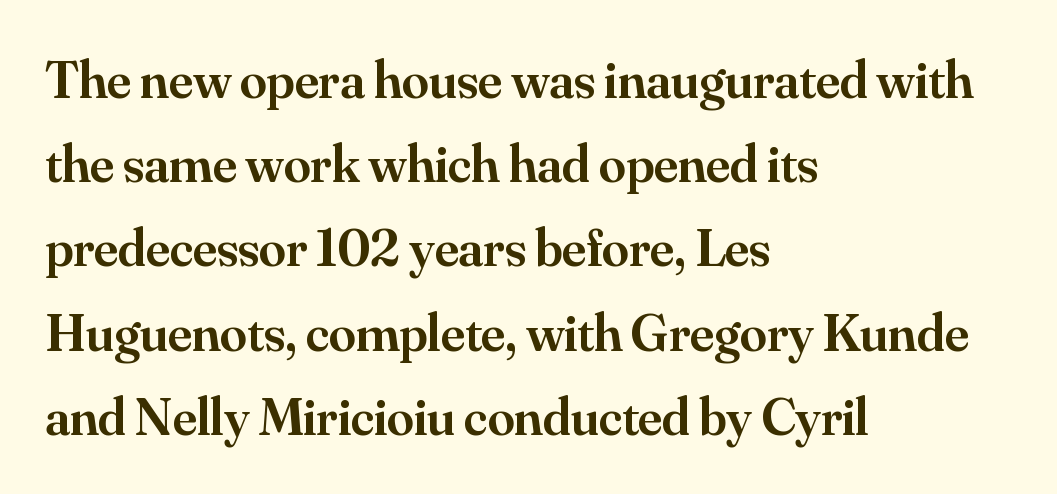
The image shows 54 px semibold serif type, upright; set left-aligned, normal line spacing (1.56x), normal letter spacing, not underlined; medium stroke contrast and a small x-height.
